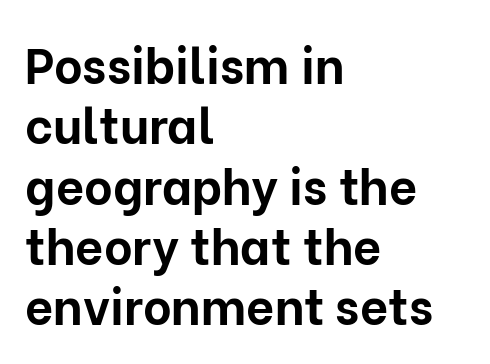
The image shows 49 px bold sans-serif type, upright; set left-aligned, line spacing 1.23x, normal letter spacing, not underlined; low stroke contrast and a medium x-height.
